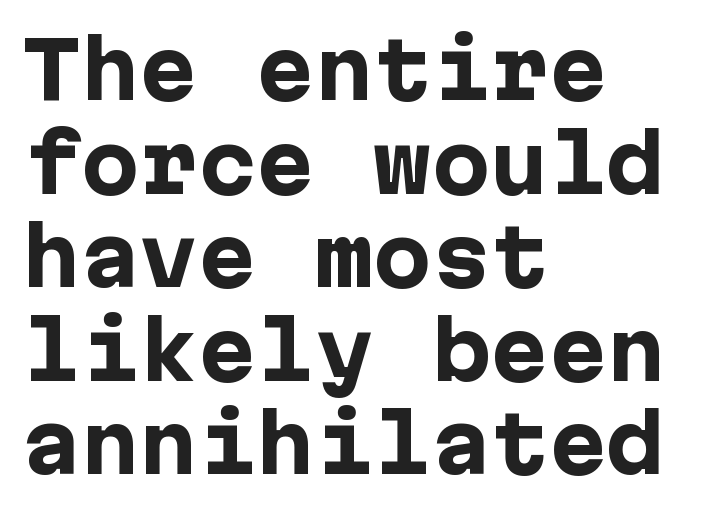
The letters sit at their default tracking, neither squeezed nor spread. Bare-footed words on every line. The typesetter chose a ragged-right arrangement here. What kind of face is this? One without serifs — a sans.
